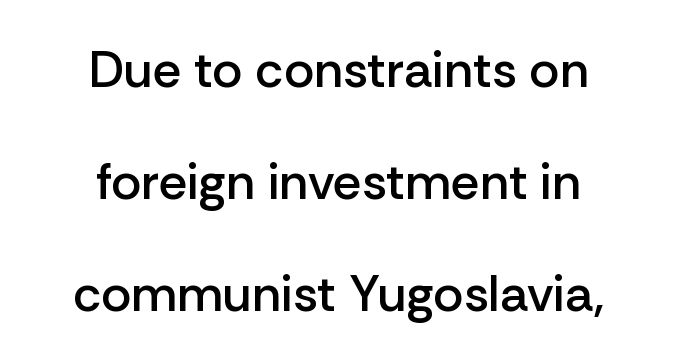
Q: Is the text bold? A: Semi-bold.
Q: Is the text italic (slanted)? A: No, it is upright.
Q: Is the typeface a serif or a sans-serif typeface? A: Sans-serif.
Q: Is the text underlined? A: No.
Q: How is the paragraph aligned? A: Centered.
Q: Is the spacing between letters normal or unusually wide? A: Normal.
Q: Is the spacing between lines tight, normal or loose? A: Loose.
Q: Width (condensed, normal, or wide)? A: Normal.
Q: Stroke contrast? A: Low.
Q: x-height? A: Medium.
Q: Monospaced? A: No.
